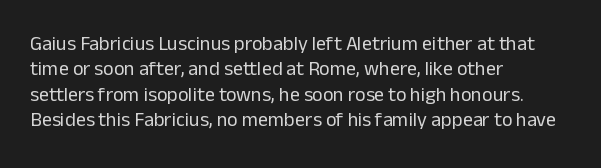
The image shows 20 px text type, upright; set left-aligned, normal line spacing (1.27x), normal letter spacing, not underlined.
